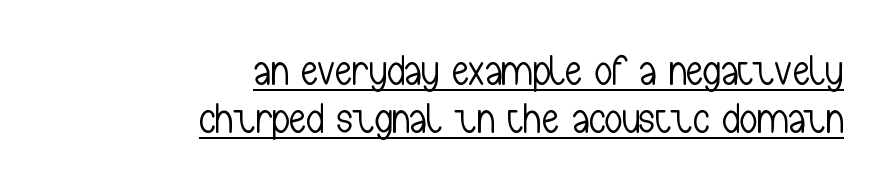
The text was rendered using a sans face with plain stroke endings. Ordinary non-slanted type is in use. Standard letterfit; no display-style spreading of the glyphs. The typesetter has applied underlining to the passage shown. These lines are rendered in a variable-pitch font. Layout note: lines flush right.
